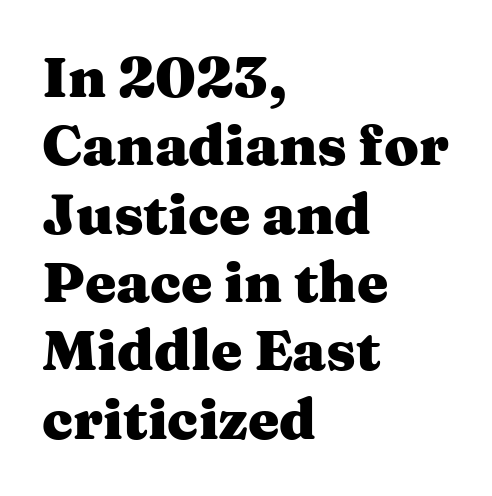
{"serif": "yes", "italic": "no", "bold": "yes", "weight": "heavy", "width": "wide", "stroke_contrast": "medium", "x_height": "medium", "monospaced": "no", "underline": "no", "align": "left", "line_spacing_ratio": 1.22, "letter_spacing": "normal", "letter_spacing_em": 0.0, "glyph_px": 56}
